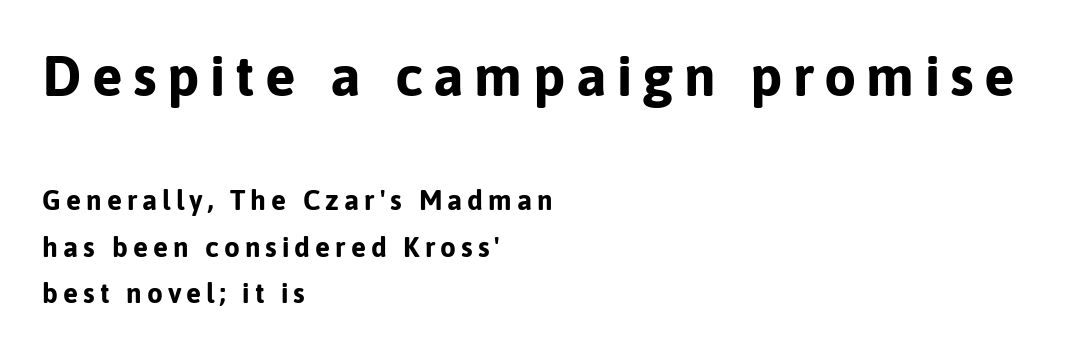
Q: Is the text bold? A: Yes.
Q: Is the text italic (slanted)? A: No, it is upright.
Q: Is the typeface a serif or a sans-serif typeface? A: Sans-serif.
Q: Is the text underlined? A: No.
Q: How is the paragraph aligned? A: Left-aligned.
Q: Is the spacing between lines tight, normal or loose? A: Normal.
Q: Which block of text is set in a larger size, the first (top) or the second (bottom)? A: The first (top) one.
Q: Width (condensed, normal, or wide)? A: Normal.
Q: Stroke contrast? A: Low.
Q: x-height? A: Medium.
Q: Monospaced? A: No.
